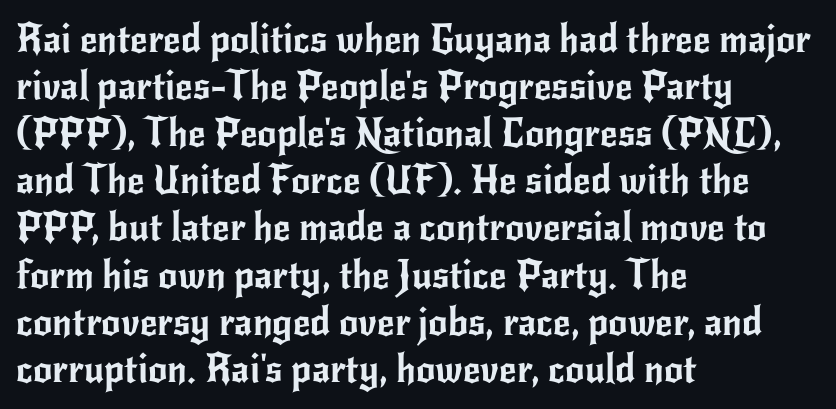
The image shows 38 px sans-serif type, upright; set left-aligned, line spacing 1.24x, normal letter spacing, not underlined; low stroke contrast and a small x-height.
